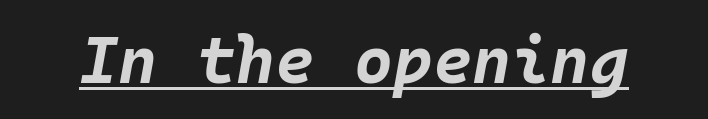
What stands out about the letter spacing? Nothing — it is the standard amount. The lettering is marked with a stroke running underneath it. The font's italic variant was chosen for this text. The letters march in equal steps, a hallmark of fixed-pitch type. The characters look thick and weighty, a clear bold.
